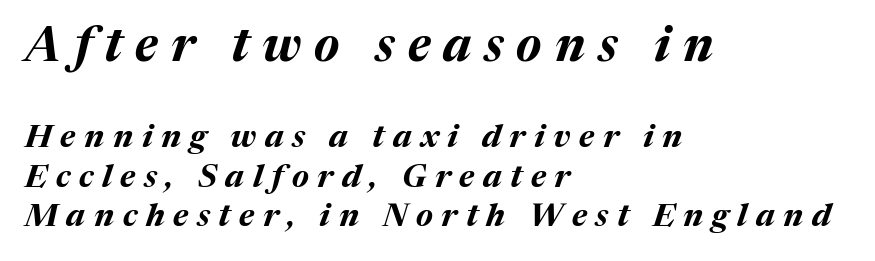
{"italic": "yes", "lean": "right", "slant_degrees": 17, "bold": "yes", "weight": "bold", "width": "normal", "stroke_contrast": "medium", "x_height": "medium", "monospaced": "no", "underline": "no", "align": "left", "line_spacing_ratio": 1.24, "letter_spacing": "wide", "letter_spacing_em": 0.27, "larger_block": "first", "size_ratio": 1.5, "glyph_px": 48}
